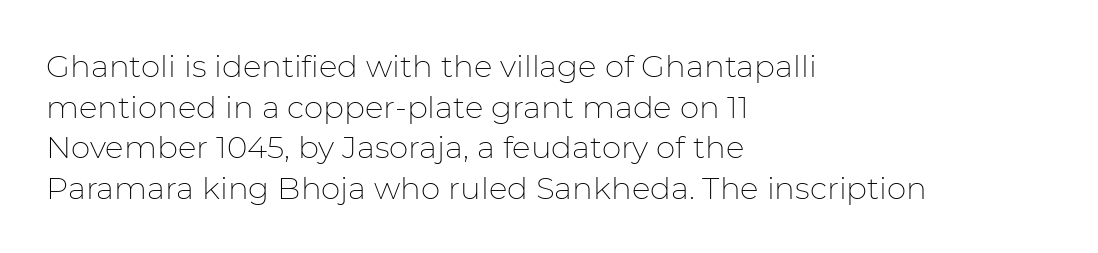
Q: Is the text bold? A: No.
Q: Is the text italic (slanted)? A: No, it is upright.
Q: Is the typeface a serif or a sans-serif typeface? A: Sans-serif.
Q: Is the text underlined? A: No.
Q: How is the paragraph aligned? A: Left-aligned.
Q: Is the spacing between letters normal or unusually wide? A: Normal.
Q: Is the spacing between lines tight, normal or loose? A: Normal.
Q: Width (condensed, normal, or wide)? A: Normal.
Q: Stroke contrast? A: Low.
Q: x-height? A: Medium.
Q: Monospaced? A: No.
